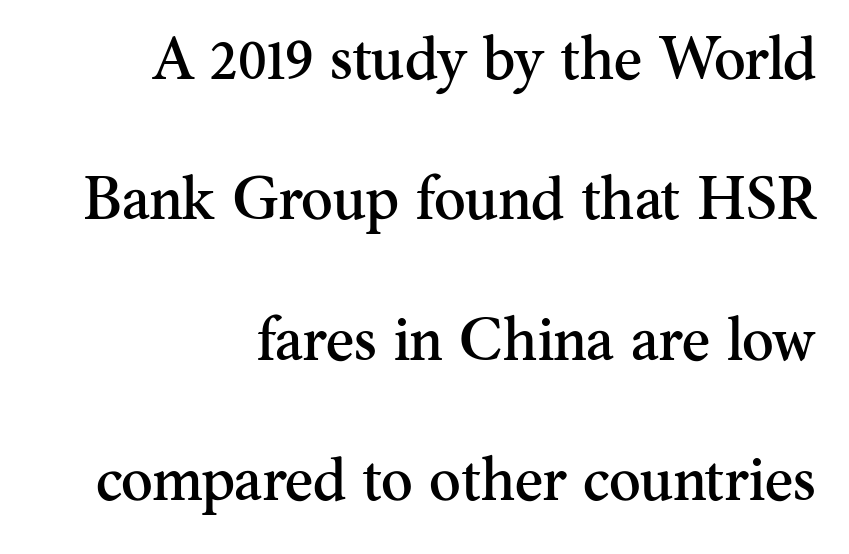
The image shows 60 px serif type, upright; set right-aligned, loose line spacing (2.34x), normal letter spacing, not underlined; medium stroke contrast and a small x-height.
